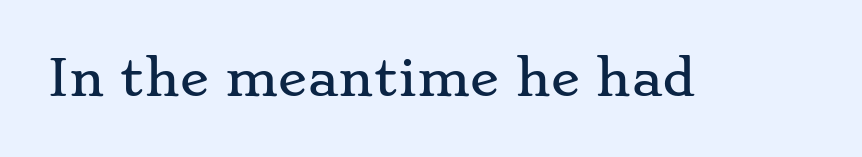
{"serif": "yes", "italic": "no", "width": "wide", "stroke_contrast": "low", "x_height": "small", "monospaced": "no", "underline": "no", "letter_spacing": "normal", "letter_spacing_em": 0.0, "glyph_px": 48}
